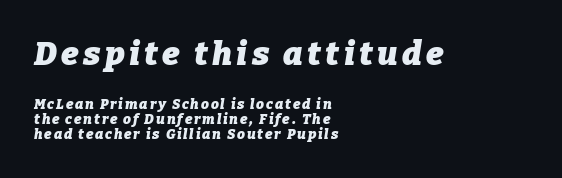
{"italic": "yes", "lean": "right", "slant_degrees": 9, "bold": "yes", "weight": "heavy", "width": "normal", "stroke_contrast": "low", "x_height": "medium", "monospaced": "no", "underline": "no", "align": "left", "line_spacing": "tight", "line_spacing_ratio": 1.06, "larger_block": "first", "size_ratio": 2.36, "glyph_px": 33}
